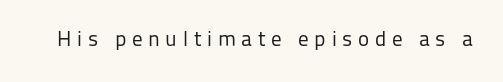
The image shows 21 px text type, upright; set unusually wide letter spacing (+0.27 em), not underlined.
